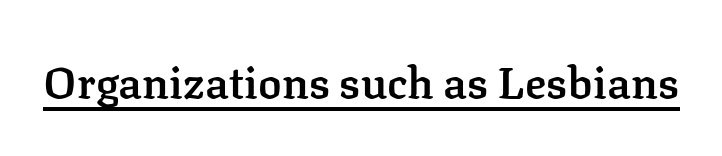
Q: Is the text bold? A: Semi-bold.
Q: Is the text italic (slanted)? A: No, it is upright.
Q: Is the typeface a serif or a sans-serif typeface? A: Serif.
Q: Is the text underlined? A: Yes.
Q: Is the spacing between letters normal or unusually wide? A: Normal.
Q: Width (condensed, normal, or wide)? A: Normal.
Q: Stroke contrast? A: Low.
Q: x-height? A: Medium.
Q: Monospaced? A: No.
